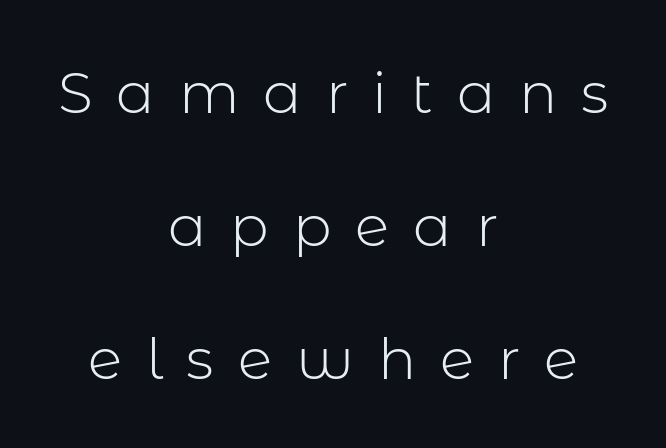
The rendering uses natural spacing where letterforms have individual widths. Stem width sits at or under what a default text font uses. Loose tracking; the words dissolve into strings of separated letters. The text block is weighted toward neither margin, spreading evenly from the middle.
